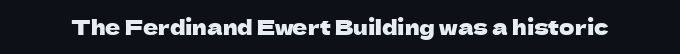
Every character sits straight up, as roman type does. The string is rendered with underlining switched off. Students, note that the glyphs here touch the page at normal intervals.
